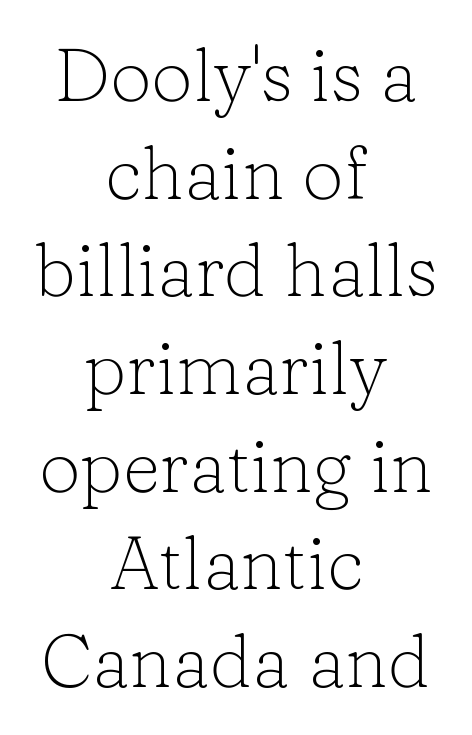
{"serif": "yes", "italic": "no", "bold": "no", "weight": "light", "width": "normal", "stroke_contrast": "low", "x_height": "medium", "monospaced": "no", "underline": "no", "align": "center", "line_spacing": "normal", "line_spacing_ratio": 1.32, "letter_spacing": "normal", "letter_spacing_em": 0.0, "glyph_px": 74}
